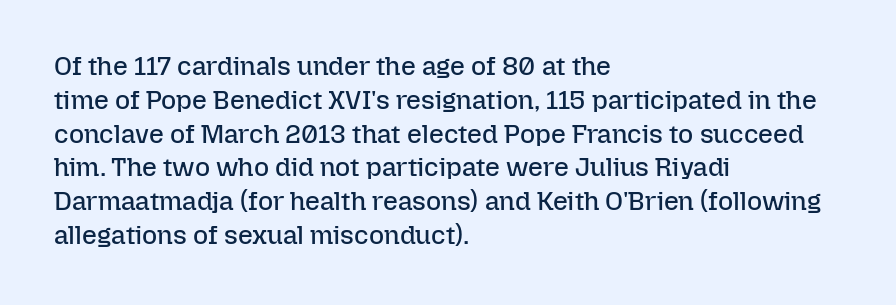
Q: Is the text bold? A: No.
Q: Is the text italic (slanted)? A: No, it is upright.
Q: Is the text underlined? A: No.
Q: How is the paragraph aligned? A: Left-aligned.
Q: Is the spacing between letters normal or unusually wide? A: Normal.
Q: Is the spacing between lines tight, normal or loose? A: Normal.
